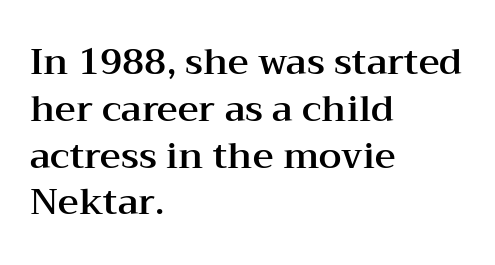
This sample uses a serif face. Where is the straight margin? On the left. Upright lettering throughout. In terms of letterspacing, this is plain default setting.
